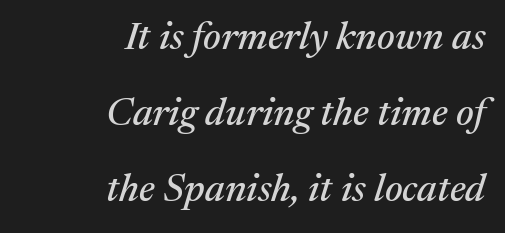
The image shows 39 px serif type, italic (leaning right); set right-aligned, loose line spacing (1.95x), normal letter spacing, not underlined; medium stroke contrast and a medium x-height.
